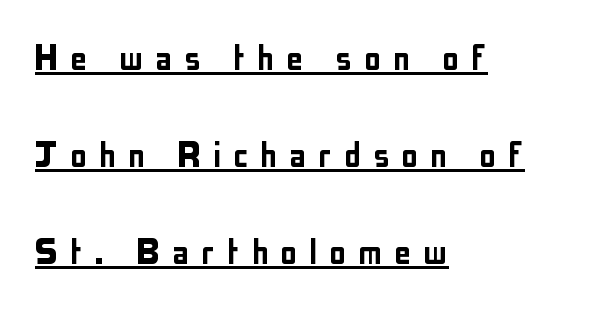
These lines are composed in type without serifs. Students, observe: this is what heavily led, spacious text looks like. Display-style spreading of the glyphs; the letterfit is very open. Vertical strokes here are truly vertical.
